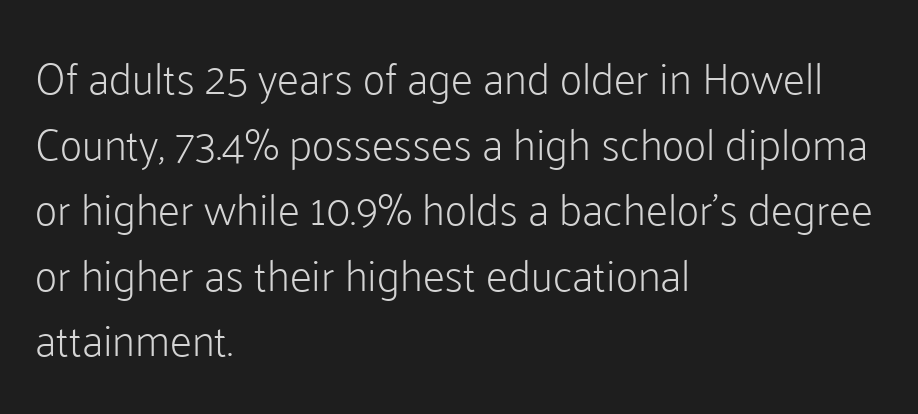
The image shows 44 px light sans-serif type, upright; set left-aligned, normal line spacing (1.49x), normal letter spacing, not underlined; low stroke contrast and a medium x-height.
